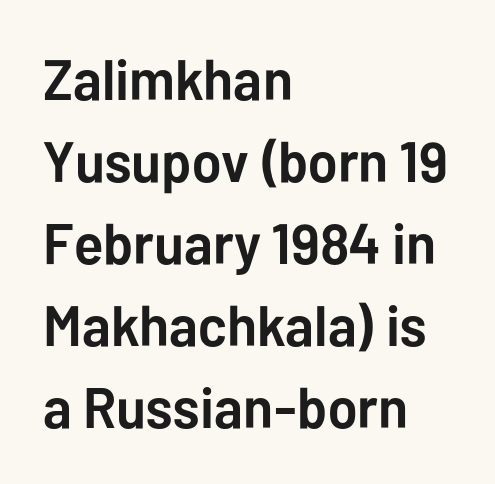
Spacing verdict: proportional, widths tailored to each character. Notice how the passage keeps a crisp vertical edge on the left only. Quick note: interline space is typical. Does extra space separate the letters? No, they use regular spacing. Every character sits straight up, as roman type does. Weight: bold.
